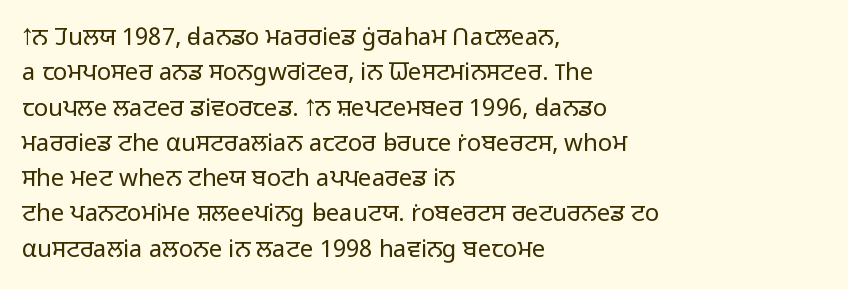
Q: Is the text bold? A: No.
Q: Is the text italic (slanted)? A: No, it is upright.
Q: Is the text underlined? A: No.
Q: How is the paragraph aligned? A: Left-aligned.
Q: Is the spacing between letters normal or unusually wide? A: Normal.
Q: Is the spacing between lines tight, normal or loose? A: Normal.
